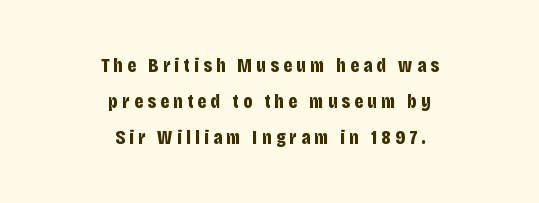
Q: Is the text bold? A: Yes.
Q: Is the text italic (slanted)? A: No, it is upright.
Q: Is the text underlined? A: No.
Q: How is the paragraph aligned? A: Centered.
Q: Is the spacing between letters normal or unusually wide? A: Unusually wide.
